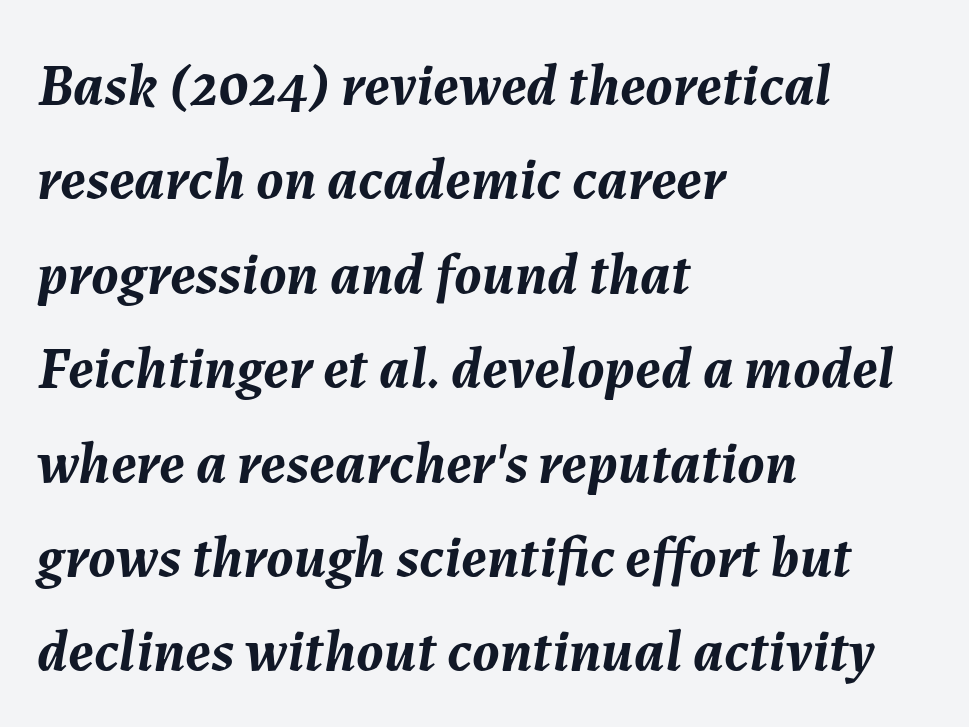
{"italic": "yes", "lean": "right", "slant_degrees": 7, "bold": "yes", "weight": "semibold", "width": "normal", "stroke_contrast": "medium", "x_height": "medium", "monospaced": "no", "underline": "no", "align": "left", "line_spacing": "normal", "line_spacing_ratio": 1.6, "letter_spacing": "normal", "letter_spacing_em": 0.0, "glyph_px": 59}
